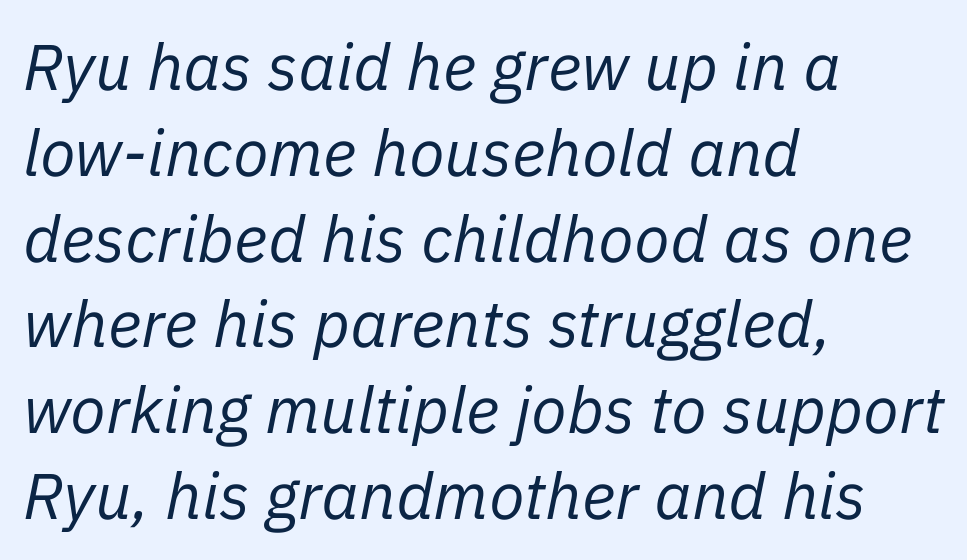
{"italic": "yes", "lean": "right", "slant_degrees": 11, "bold": "no", "weight": "regular", "width": "normal", "stroke_contrast": "low", "x_height": "medium", "monospaced": "no", "underline": "no", "align": "left", "line_spacing": "normal", "line_spacing_ratio": 1.32, "letter_spacing": "normal", "letter_spacing_em": 0.0, "glyph_px": 65}
